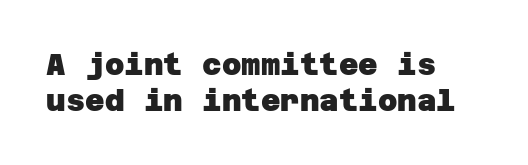
Q: Is the text bold? A: Yes.
Q: Is the typeface a serif or a sans-serif typeface? A: Sans-serif.
Q: Is the text underlined? A: No.
Q: How is the paragraph aligned? A: Left-aligned.
Q: Is the spacing between letters normal or unusually wide? A: Normal.
Q: Width (condensed, normal, or wide)? A: Normal.
Q: Stroke contrast? A: Low.
Q: x-height? A: Large.
